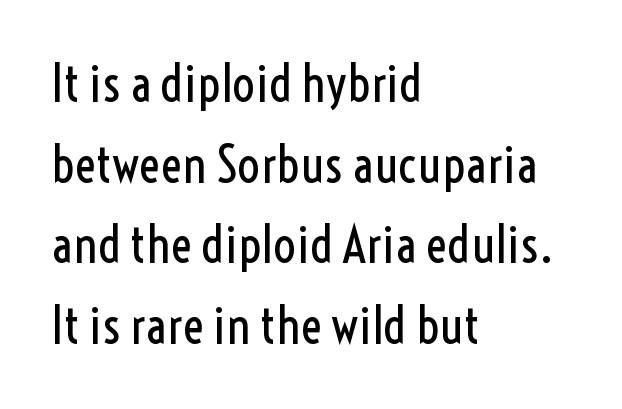
Q: Is the text bold? A: No.
Q: Is the text italic (slanted)? A: No, it is upright.
Q: Is the typeface a serif or a sans-serif typeface? A: Sans-serif.
Q: Is the text underlined? A: No.
Q: How is the paragraph aligned? A: Left-aligned.
Q: Is the spacing between letters normal or unusually wide? A: Normal.
Q: Is the spacing between lines tight, normal or loose? A: Normal.
Q: Width (condensed, normal, or wide)? A: Condensed.
Q: x-height? A: Medium.
Q: Monospaced? A: No.
